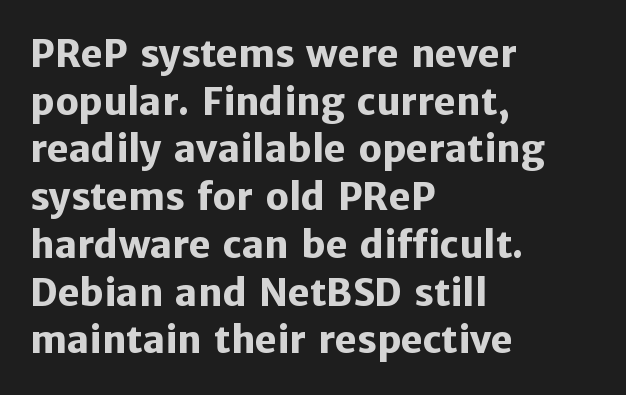
The image shows 37 px heavy sans-serif type, upright; set left-aligned, normal line spacing (1.29x), normal letter spacing, not underlined; low stroke contrast and a medium x-height.
